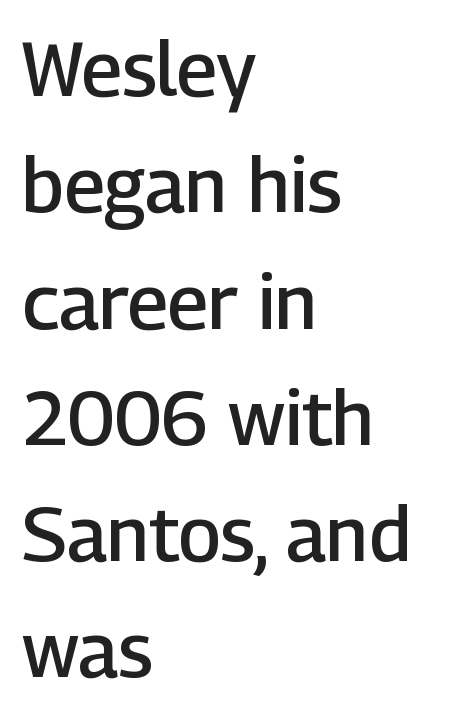
{"serif": "no", "italic": "no", "bold": "semi", "weight": "semibold", "width": "normal", "stroke_contrast": "low", "x_height": "medium", "monospaced": "no", "underline": "no", "align": "left", "line_spacing": "normal", "line_spacing_ratio": 1.53, "letter_spacing": "normal", "letter_spacing_em": 0.0, "glyph_px": 76}
